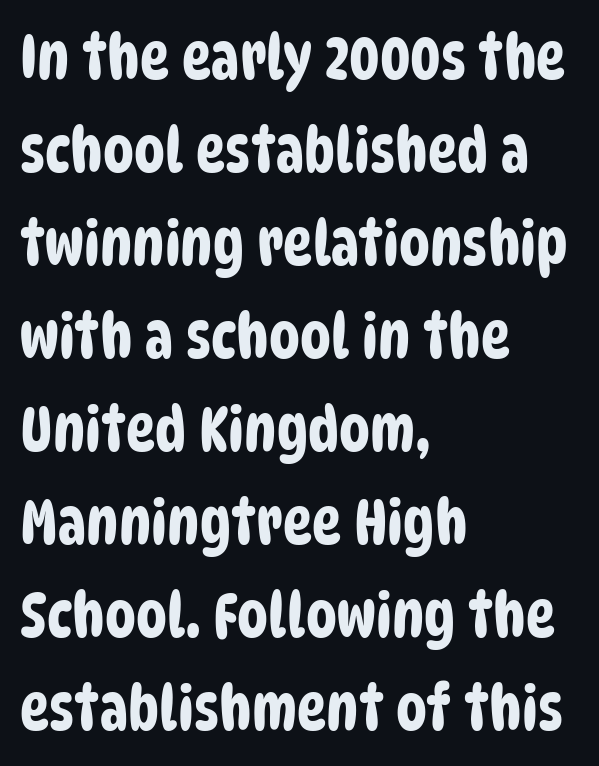
Q: Is the typeface a serif or a sans-serif typeface? A: Sans-serif.
Q: Is the text underlined? A: No.
Q: How is the paragraph aligned? A: Left-aligned.
Q: Is the spacing between letters normal or unusually wide? A: Normal.
Q: Is the spacing between lines tight, normal or loose? A: Normal.
Q: Width (condensed, normal, or wide)? A: Condensed.
Q: Stroke contrast? A: Low.
Q: x-height? A: Large.
Q: Monospaced? A: No.
